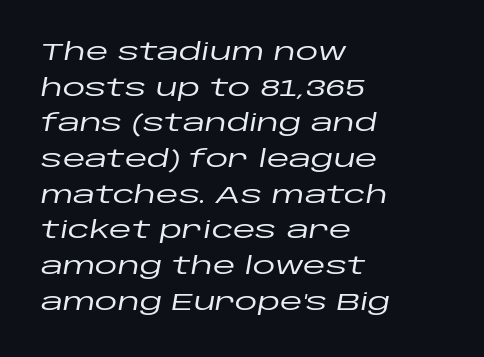
{"italic": "yes", "lean": "right", "slant_degrees": 10, "underline": "no", "align": "left", "line_spacing": "normal", "line_spacing_ratio": 1.55, "letter_spacing": "normal", "letter_spacing_em": 0.0, "glyph_px": 23}
